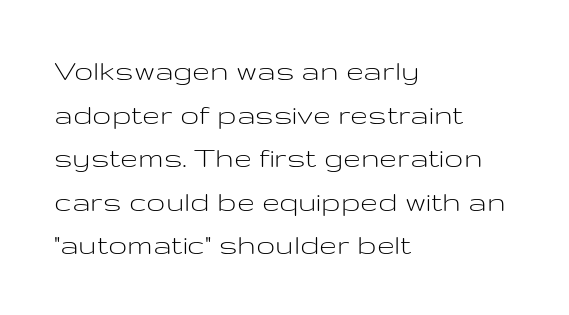
Underlining? Definitely not there. The face used here is proportionally spaced, like ordinary book or web type. Unlike italic type, these characters show no tilt at all. Does extra space separate the letters? No, they use regular spacing. The paragraph shown leans on its left margin.
